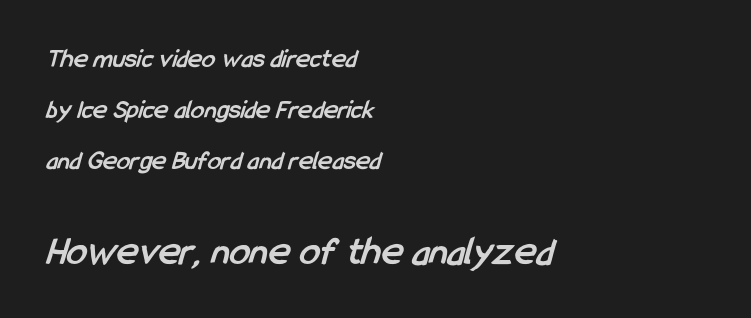
What weight is shown? A full bold with thick strokes. The second block has been scaled up relative to the first. Check under the words: just untouched page. Line beginnings align vertically; line endings do not. The type family on display is of the sans-serif kind.
